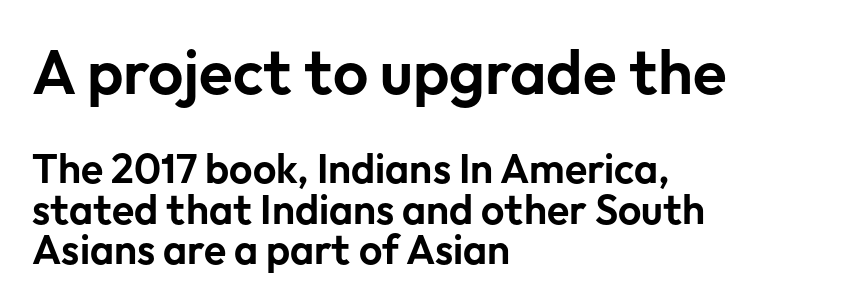
{"serif": "no", "italic": "no", "width": "normal", "stroke_contrast": "low", "x_height": "medium", "monospaced": "no", "underline": "no", "align": "left", "line_spacing": "tight", "line_spacing_ratio": 0.98, "letter_spacing": "normal", "letter_spacing_em": 0.0, "larger_block": "first", "size_ratio": 1.51, "glyph_px": 62}
